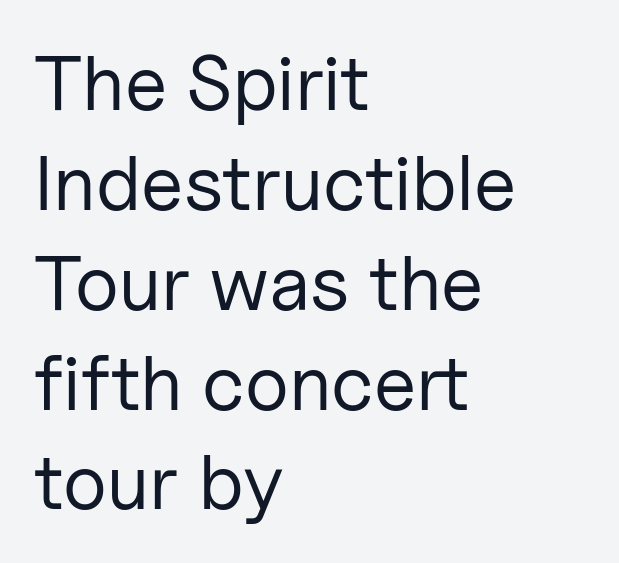
The line texture is even and compact thanks to regular tracking. The block of text has a typical density, with ordinary space between rows. Is the type heavy? It reads as light-to-regular instead. Unlike italic type, these characters show no tilt at all. A sans-serif font was chosen for this passage.
